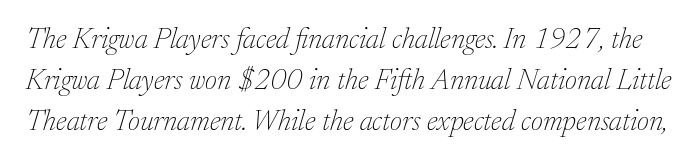
{"serif": "yes", "italic": "yes", "lean": "right", "slant_degrees": 17, "bold": "no", "weight": "thin", "width": "normal", "stroke_contrast": "low", "x_height": "medium", "monospaced": "no", "underline": "no", "line_spacing": "normal", "line_spacing_ratio": 1.42, "letter_spacing": "normal", "letter_spacing_em": 0.0, "glyph_px": 29}
